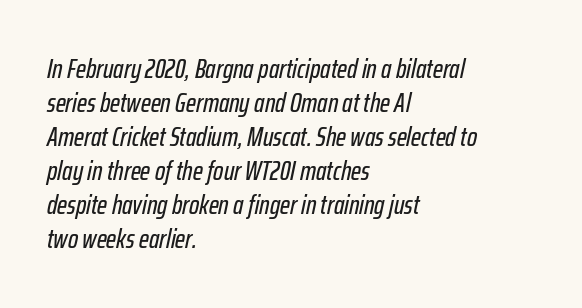
Q: Is the text italic (slanted)? A: Yes, it leans right by about 12 degrees.
Q: Is the text underlined? A: No.
Q: How is the paragraph aligned? A: Left-aligned.
Q: Is the spacing between letters normal or unusually wide? A: Normal.
Q: Is the spacing between lines tight, normal or loose? A: Normal.
